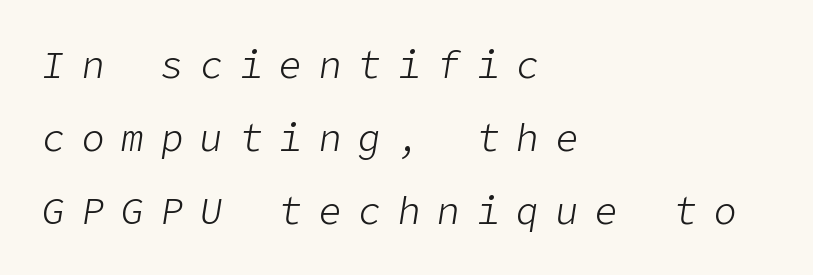
{"italic": "yes", "lean": "right", "slant_degrees": 9, "bold": "no", "weight": "light", "width": "normal", "stroke_contrast": "low", "x_height": "medium", "underline": "no", "align": "left", "line_spacing": "loose", "line_spacing_ratio": 1.92, "letter_spacing": "wide", "letter_spacing_em": 0.44, "glyph_px": 38}
